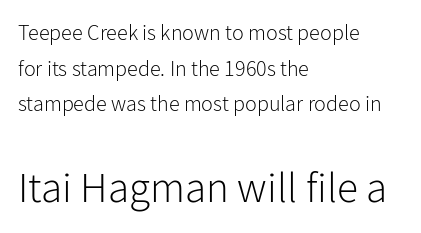
Decoration check: the copy has no underline. Each word holds together tightly as a unit, with standard inter-letter gaps. Type style note: lacks serifs. You can tell it's not italic because the verticals are truly vertical. Compared with a centered layout, this one pins lines to the left instead.
